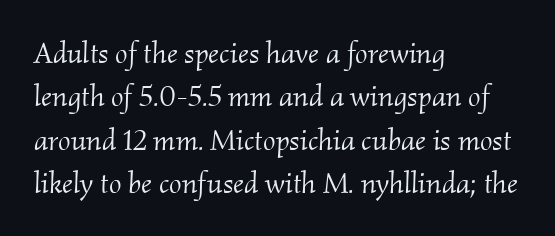
Q: Is the text bold? A: No.
Q: Is the text italic (slanted)? A: Yes, it leans right by about 2 degrees.
Q: Is the typeface a serif or a sans-serif typeface? A: Serif.
Q: Is the text underlined? A: No.
Q: How is the paragraph aligned? A: Left-aligned.
Q: Is the spacing between letters normal or unusually wide? A: Normal.
Q: Is the spacing between lines tight, normal or loose? A: Normal.
Q: Width (condensed, normal, or wide)? A: Normal.
Q: Stroke contrast? A: Medium.
Q: x-height? A: Small.
Q: Monospaced? A: No.
